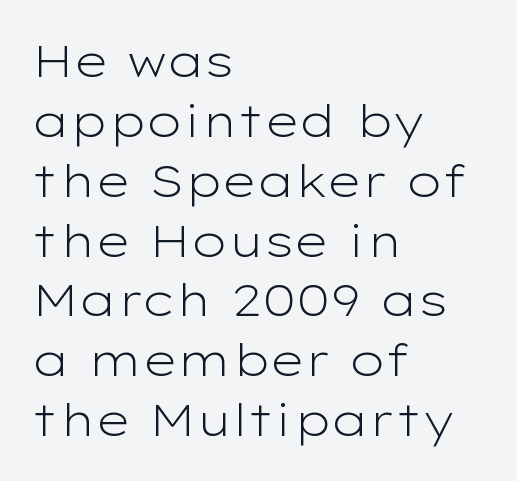
{"serif": "no", "italic": "no", "bold": "no", "weight": "light", "width": "wide", "stroke_contrast": "low", "x_height": "medium", "monospaced": "no", "underline": "no", "align": "left", "line_spacing": "normal", "line_spacing_ratio": 1.33, "letter_spacing": "normal", "letter_spacing_em": 0.0, "glyph_px": 45}
